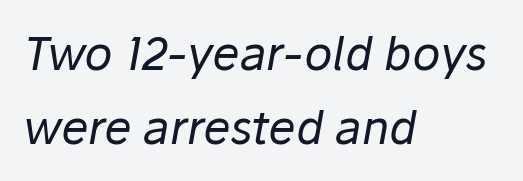
{"italic": "yes", "lean": "right", "slant_degrees": 10, "bold": "no", "weight": "regular", "width": "normal", "stroke_contrast": "low", "x_height": "medium", "monospaced": "no", "underline": "no", "align": "left", "line_spacing": "normal", "line_spacing_ratio": 1.61, "letter_spacing": "normal", "letter_spacing_em": 0.0, "glyph_px": 46}
